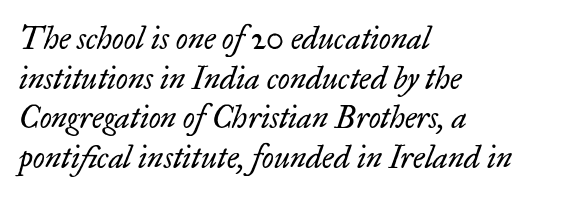
{"serif": "yes", "italic": "yes", "lean": "right", "slant_degrees": 17, "bold": "no", "weight": "regular", "width": "normal", "stroke_contrast": "low", "x_height": "small", "monospaced": "no", "underline": "no", "align": "left", "line_spacing": "normal", "line_spacing_ratio": 1.28, "letter_spacing": "normal", "letter_spacing_em": 0.0, "glyph_px": 31}
